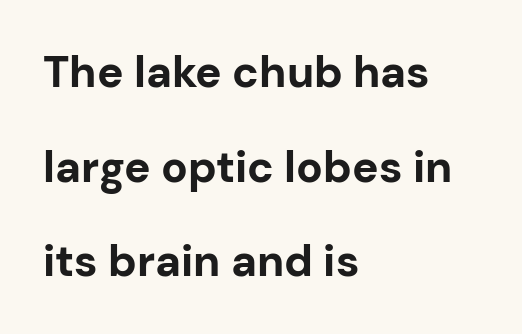
Q: Is the text bold? A: Yes.
Q: Is the text italic (slanted)? A: No, it is upright.
Q: Is the typeface a serif or a sans-serif typeface? A: Sans-serif.
Q: Is the text underlined? A: No.
Q: How is the paragraph aligned? A: Left-aligned.
Q: Is the spacing between letters normal or unusually wide? A: Normal.
Q: Is the spacing between lines tight, normal or loose? A: Loose.
Q: Width (condensed, normal, or wide)? A: Normal.
Q: Stroke contrast? A: Low.
Q: x-height? A: Medium.
Q: Monospaced? A: No.
